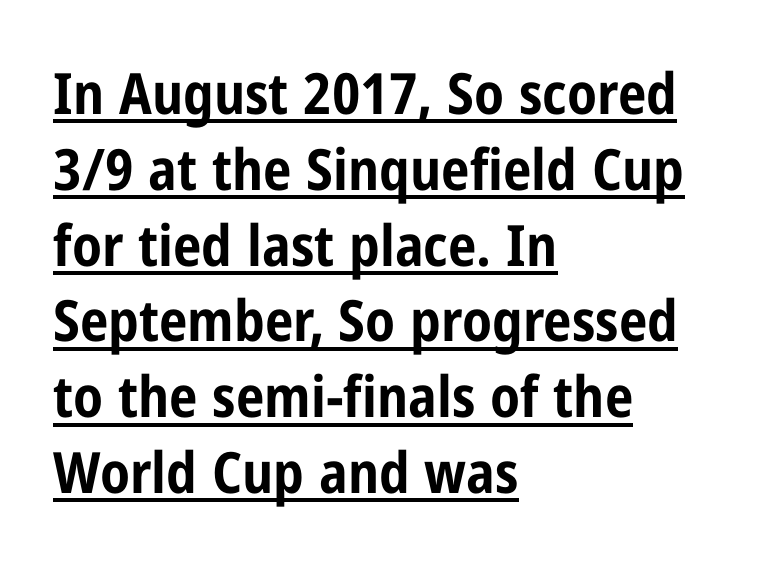
Bold? Absolutely — the strokes are thick and heavy. These lines are rendered in a variable-pitch font. Each new line begins a customary step beneath the previous one. No feet cap the strokes, marking this as sans-serif type.
